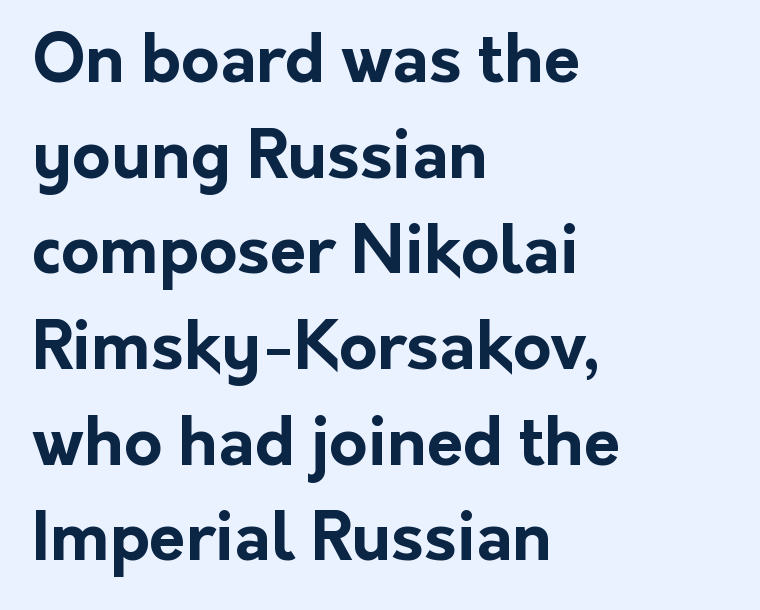
{"serif": "no", "italic": "no", "bold": "yes", "weight": "bold", "width": "normal", "stroke_contrast": "low", "x_height": "medium", "monospaced": "no", "underline": "no", "align": "left", "line_spacing": "normal", "line_spacing_ratio": 1.45, "letter_spacing": "normal", "letter_spacing_em": 0.0, "glyph_px": 66}
